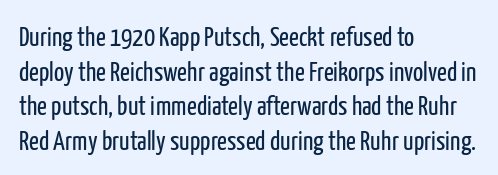
The image shows 27 px text type, upright; set left-aligned, normal line spacing (1.28x), normal letter spacing, not underlined.
